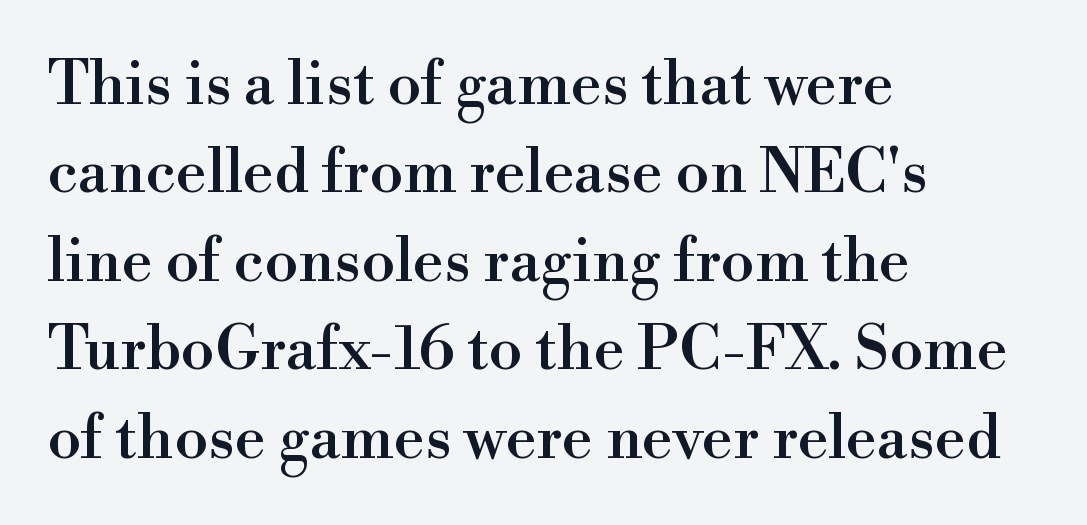
The image shows 61 px serif type, upright; set left-aligned, normal line spacing (1.45x), normal letter spacing, not underlined; a small x-height.
